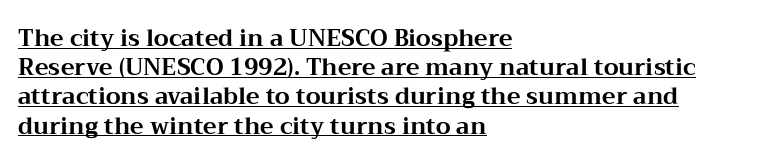
The image shows 23 px bold type, upright; set left-aligned, normal line spacing (1.27x), normal letter spacing, underlined.
